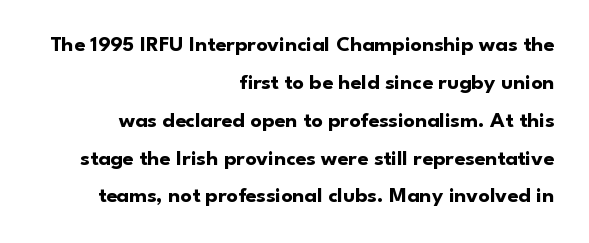
It's the straight-up-and-down kind of type. The lines in this sample share a right terminus and differ only in where they begin. The line texture is even and compact thanks to regular tracking. The baseline area is clear.
